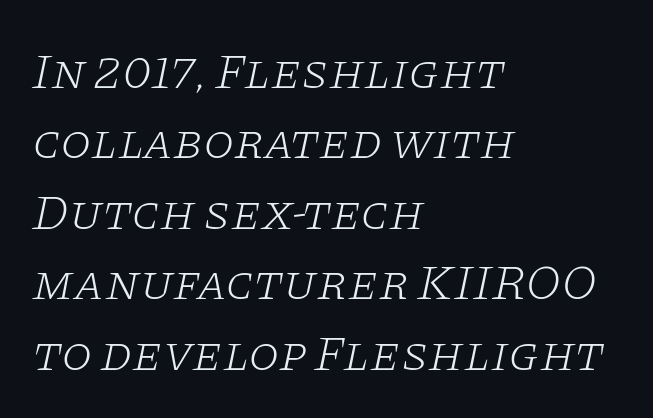
Q: Is the text bold? A: No.
Q: Is the text italic (slanted)? A: Yes, it leans right by about 11 degrees.
Q: Is the typeface a serif or a sans-serif typeface? A: Serif.
Q: Is the text underlined? A: No.
Q: How is the paragraph aligned? A: Left-aligned.
Q: Is the spacing between letters normal or unusually wide? A: Normal.
Q: Is the spacing between lines tight, normal or loose? A: Normal.
Q: Width (condensed, normal, or wide)? A: Wide.
Q: Stroke contrast? A: Low.
Q: x-height? A: Large.
Q: Monospaced? A: No.
